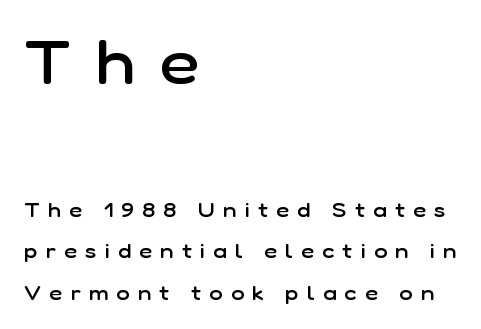
Q: Is the text bold? A: Semi-bold.
Q: Is the text italic (slanted)? A: No, it is upright.
Q: Is the typeface a serif or a sans-serif typeface? A: Sans-serif.
Q: Is the text underlined? A: No.
Q: How is the paragraph aligned? A: Left-aligned.
Q: Is the spacing between letters normal or unusually wide? A: Unusually wide.
Q: Is the spacing between lines tight, normal or loose? A: Loose.
Q: Which block of text is set in a larger size, the first (top) or the second (bottom)? A: The first (top) one.
Q: Width (condensed, normal, or wide)? A: Normal.
Q: Stroke contrast? A: Low.
Q: x-height? A: Medium.
Q: Monospaced? A: No.
